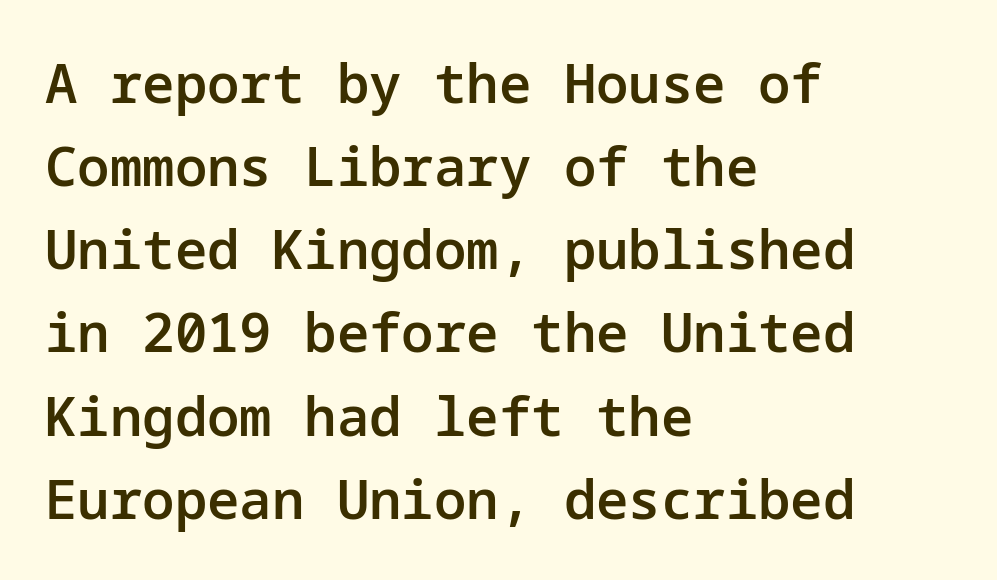
The image shows 54 px semibold sans-serif type, upright; set left-aligned, normal line spacing (1.54x), normal letter spacing, not underlined; low stroke contrast and a medium x-height.
